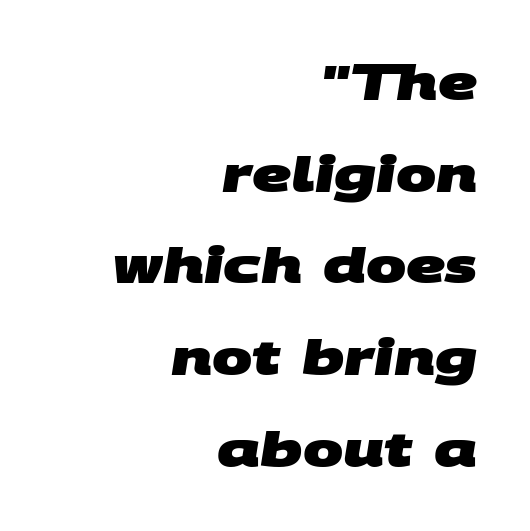
{"serif": "no", "bold": "yes", "weight": "heavy", "width": "wide", "stroke_contrast": "medium", "x_height": "large", "monospaced": "no", "underline": "no", "align": "right", "line_spacing": "loose", "line_spacing_ratio": 1.91, "letter_spacing": "normal", "letter_spacing_em": 0.0, "glyph_px": 48}
